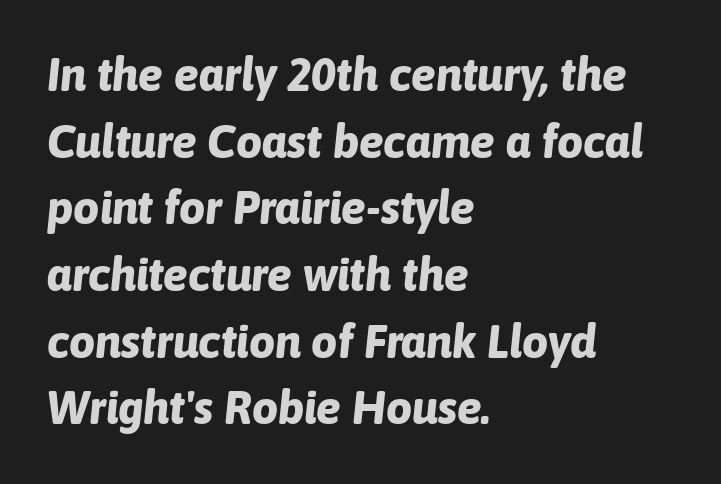
Q: Is the text bold? A: Yes.
Q: Is the text italic (slanted)? A: Yes, it leans right by about 6 degrees.
Q: Is the text underlined? A: No.
Q: How is the paragraph aligned? A: Left-aligned.
Q: Is the spacing between letters normal or unusually wide? A: Normal.
Q: Is the spacing between lines tight, normal or loose? A: Normal.
Q: Width (condensed, normal, or wide)? A: Normal.
Q: Stroke contrast? A: Low.
Q: x-height? A: Medium.
Q: Monospaced? A: No.
